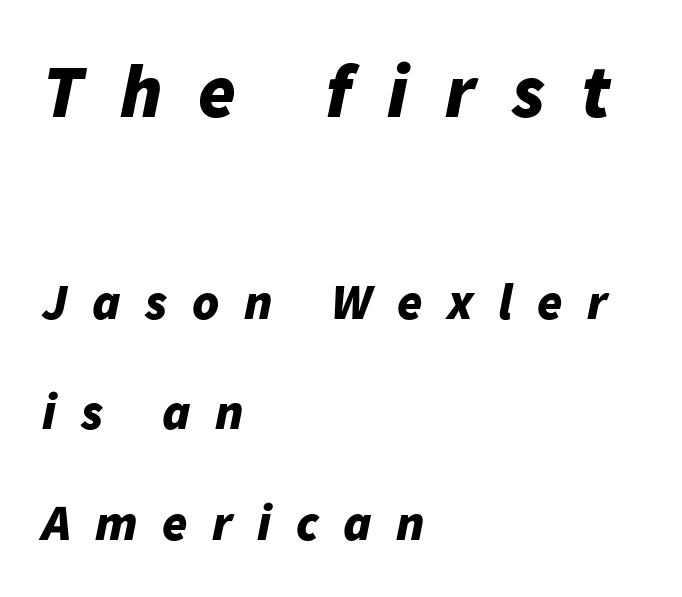
Q: Is the text bold? A: Yes.
Q: Is the text italic (slanted)? A: Yes, it leans right by about 11 degrees.
Q: Is the text underlined? A: No.
Q: How is the paragraph aligned? A: Left-aligned.
Q: Is the spacing between letters normal or unusually wide? A: Unusually wide.
Q: Is the spacing between lines tight, normal or loose? A: Loose.
Q: Which block of text is set in a larger size, the first (top) or the second (bottom)? A: The first (top) one.
Q: Width (condensed, normal, or wide)? A: Normal.
Q: Stroke contrast? A: Low.
Q: x-height? A: Medium.
Q: Monospaced? A: No.
